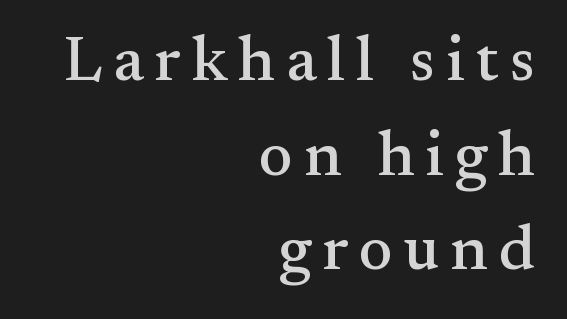
Q: Is the text italic (slanted)? A: No, it is upright.
Q: Is the typeface a serif or a sans-serif typeface? A: Serif.
Q: Is the text underlined? A: No.
Q: How is the paragraph aligned? A: Right-aligned.
Q: Is the spacing between lines tight, normal or loose? A: Normal.
Q: Width (condensed, normal, or wide)? A: Normal.
Q: Stroke contrast? A: Medium.
Q: x-height? A: Small.
Q: Monospaced? A: No.
